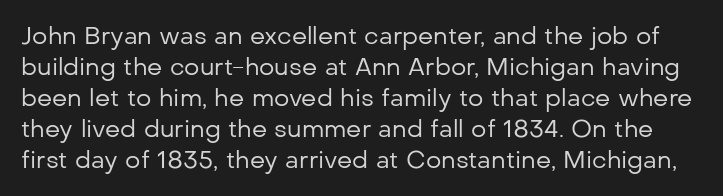
{"italic": "no", "bold": "no", "underline": "no", "line_spacing": "normal", "line_spacing_ratio": 1.29, "letter_spacing": "normal", "letter_spacing_em": 0.0, "glyph_px": 24}
